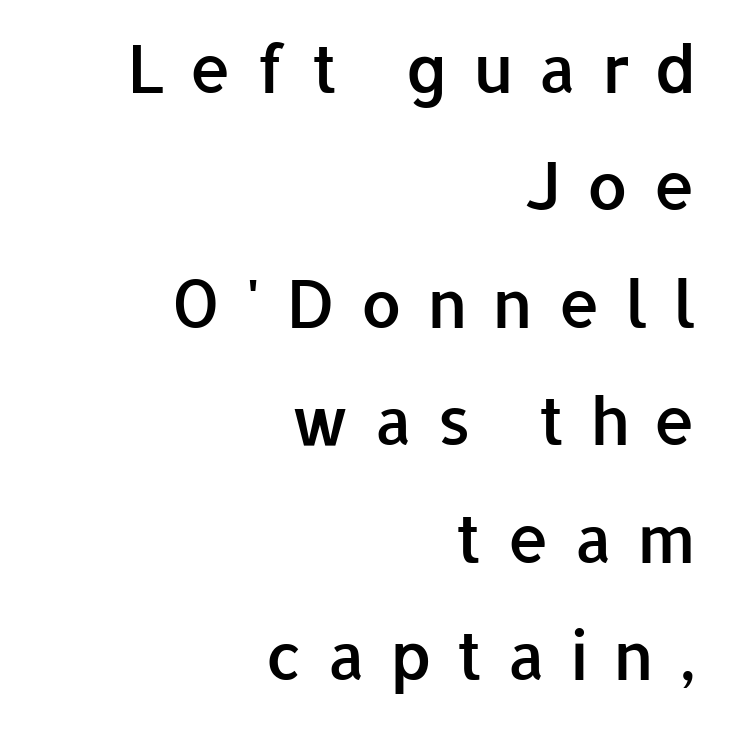
{"serif": "no", "italic": "no", "bold": "semi", "weight": "semibold", "width": "normal", "stroke_contrast": "low", "x_height": "medium", "monospaced": "no", "underline": "no", "align": "right", "line_spacing_ratio": 1.78, "letter_spacing": "wide", "letter_spacing_em": 0.37, "glyph_px": 66}
